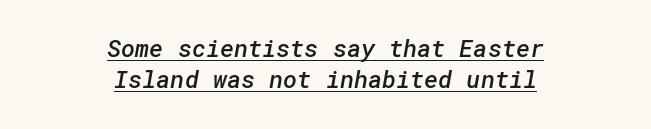
Q: Is the text bold? A: Semi-bold.
Q: Is the text underlined? A: Yes.
Q: How is the paragraph aligned? A: Centered.
Q: Is the spacing between letters normal or unusually wide? A: Normal.
Q: Is the spacing between lines tight, normal or loose? A: Normal.
